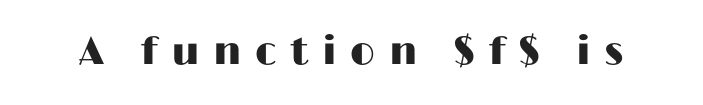
Q: Is the text italic (slanted)? A: No, it is upright.
Q: Is the typeface a serif or a sans-serif typeface? A: Sans-serif.
Q: Is the text underlined? A: No.
Q: Is the spacing between letters normal or unusually wide? A: Unusually wide.
Q: Width (condensed, normal, or wide)? A: Wide.
Q: Stroke contrast? A: High.
Q: x-height? A: Medium.
Q: Monospaced? A: No.
